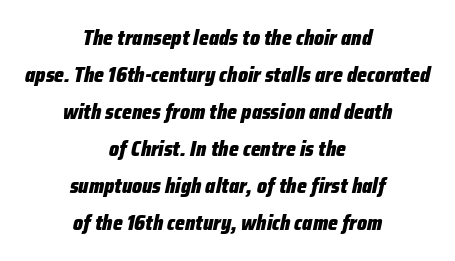
Q: Is the text bold? A: Yes.
Q: Is the text italic (slanted)? A: Yes, it leans right by about 12 degrees.
Q: Is the text underlined? A: No.
Q: How is the paragraph aligned? A: Centered.
Q: Is the spacing between letters normal or unusually wide? A: Normal.
